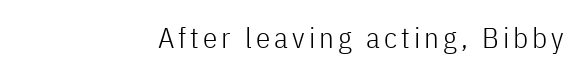
Q: Is the text bold? A: No.
Q: Is the text italic (slanted)? A: No, it is upright.
Q: Is the typeface a serif or a sans-serif typeface? A: Sans-serif.
Q: Is the text underlined? A: No.
Q: How is the paragraph aligned? A: Right-aligned.
Q: Width (condensed, normal, or wide)? A: Condensed.
Q: Stroke contrast? A: Low.
Q: x-height? A: Medium.
Q: Monospaced? A: No.
